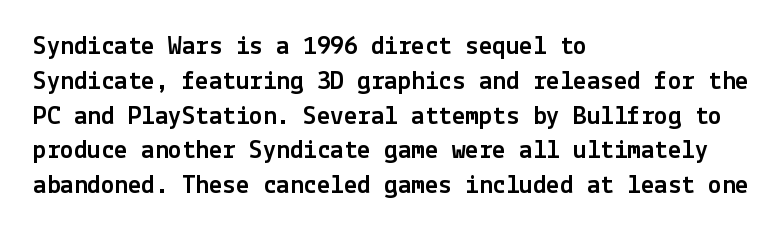
Students, observe: this is what conventionally led text looks like. This sample uses plain, unmodified letter spacing. Nobody drew a line under any word here. The typesetter chose a ragged-right arrangement here. Style check: upright.
